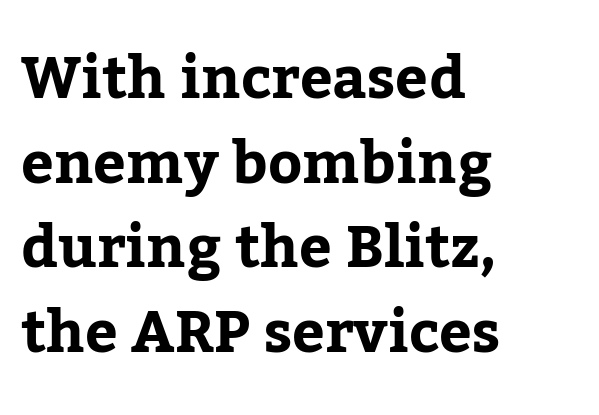
{"serif": "yes", "italic": "no", "width": "normal", "stroke_contrast": "low", "x_height": "medium", "monospaced": "no", "underline": "no", "align": "left", "line_spacing": "normal", "line_spacing_ratio": 1.46, "letter_spacing": "normal", "letter_spacing_em": 0.0, "glyph_px": 58}
